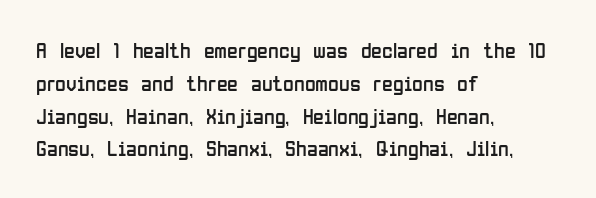
{"italic": "no", "bold": "no", "underline": "no", "align": "left", "line_spacing": "normal", "line_spacing_ratio": 1.49, "letter_spacing": "normal", "letter_spacing_em": 0.0, "glyph_px": 22}
